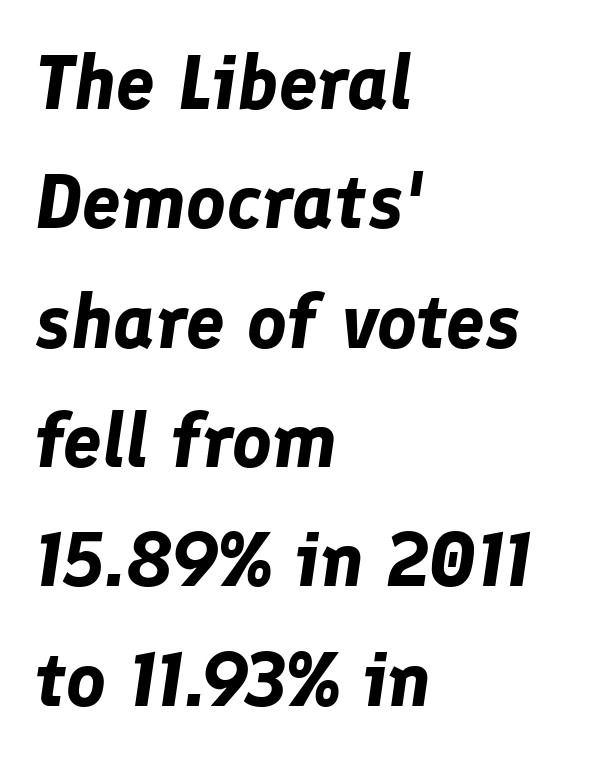
The image shows 77 px bold type, italic (leaning right); set left-aligned, normal line spacing (1.55x), normal letter spacing, not underlined; low stroke contrast and a medium x-height.
